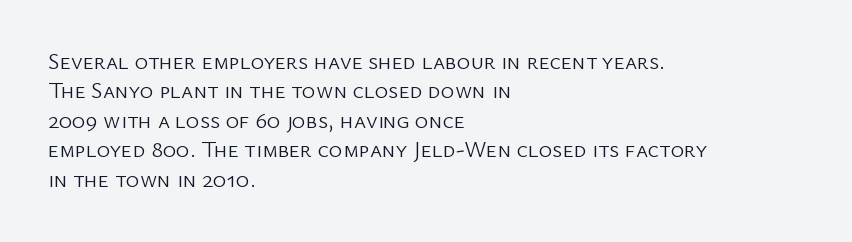
It's the straight-up-and-down kind of type. The face used here is rendered with its standard letterfit. The setting favours the left margin, as ordinary paragraphs usually do. This is not heavy type; no bold has been used. Interline gaps are of average width in this sample.
